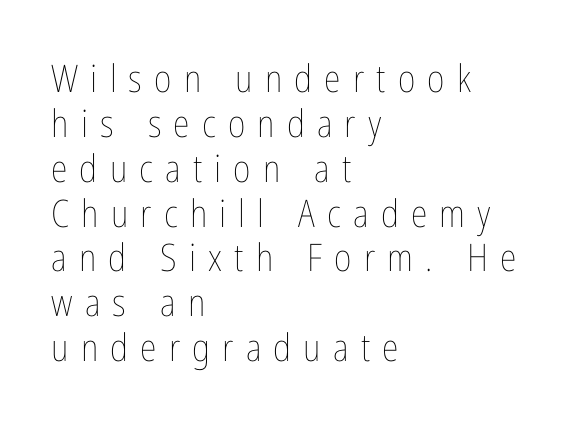
Q: Is the text bold? A: No.
Q: Is the text italic (slanted)? A: No, it is upright.
Q: Is the text underlined? A: No.
Q: How is the paragraph aligned? A: Left-aligned.
Q: Is the spacing between letters normal or unusually wide? A: Unusually wide.
Q: Width (condensed, normal, or wide)? A: Condensed.
Q: Stroke contrast? A: Low.
Q: x-height? A: Medium.
Q: Monospaced? A: No.
